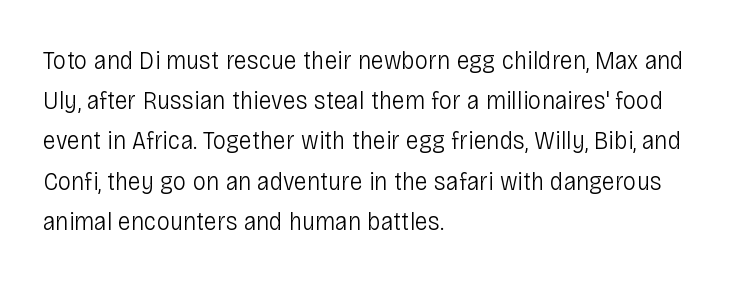
The paragraph shown leans on its left margin. Has an underline been added? It has not. The font's upright variant was chosen for this text. The cut favours lightness, reaching ordinary text weight at its darkest.
